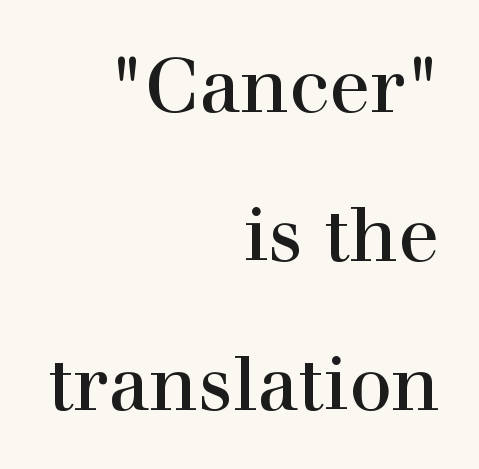
The image shows 76 px serif type, upright; set right-aligned, loose line spacing (1.96x), normal letter spacing, not underlined; a medium x-height.
